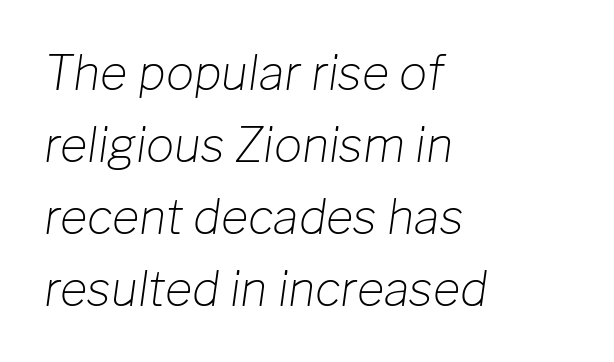
The letters advance in unequal steps, a hallmark of proportional type. This is oblique type, the kind used for emphasis or titles. In terms of letterspacing, this is plain default setting. The area under the type is left untouched.
